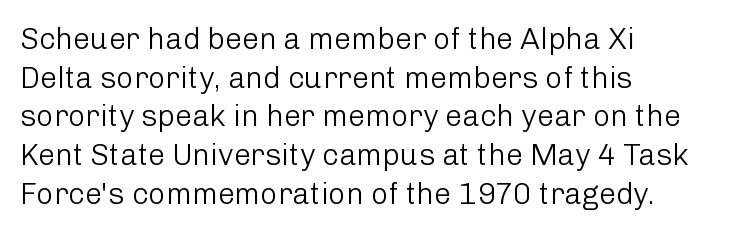
Q: Is the text bold? A: No.
Q: Is the text italic (slanted)? A: No, it is upright.
Q: Is the typeface a serif or a sans-serif typeface? A: Sans-serif.
Q: Is the text underlined? A: No.
Q: How is the paragraph aligned? A: Left-aligned.
Q: Is the spacing between letters normal or unusually wide? A: Normal.
Q: Is the spacing between lines tight, normal or loose? A: Normal.
Q: Width (condensed, normal, or wide)? A: Normal.
Q: Stroke contrast? A: Low.
Q: x-height? A: Medium.
Q: Monospaced? A: No.
